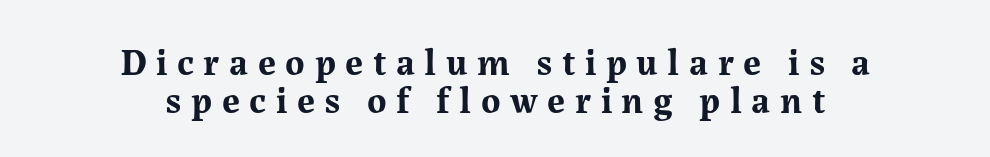
Q: Is the text bold? A: Yes.
Q: Is the text italic (slanted)? A: No, it is upright.
Q: Is the typeface a serif or a sans-serif typeface? A: Serif.
Q: Is the text underlined? A: No.
Q: How is the paragraph aligned? A: Centered.
Q: Is the spacing between letters normal or unusually wide? A: Unusually wide.
Q: Is the spacing between lines tight, normal or loose? A: Tight.
Q: Width (condensed, normal, or wide)? A: Normal.
Q: Stroke contrast? A: Medium.
Q: x-height? A: Medium.
Q: Monospaced? A: No.
